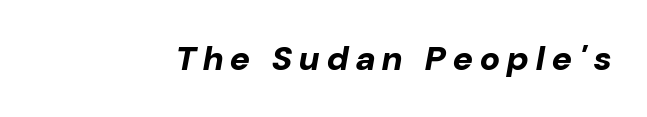
The image shows 34 px bold type, italic (leaning right); set unusually wide letter spacing (+0.22 em), not underlined; low stroke contrast and a medium x-height.
